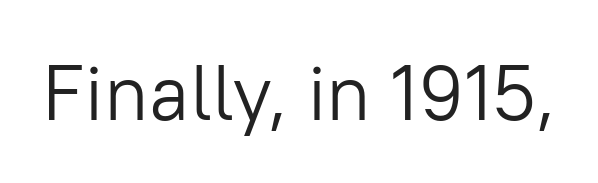
The image shows 78 px light sans-serif type, upright; set normal letter spacing, not underlined; low stroke contrast and a medium x-height.
